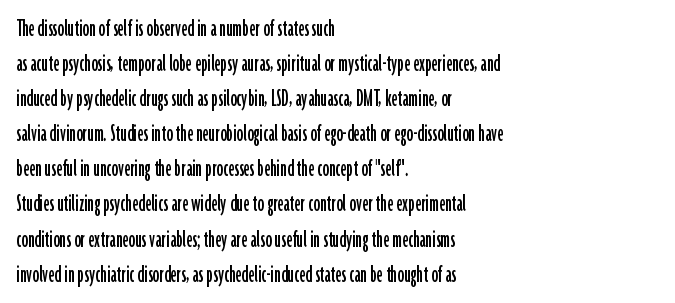
The image shows 26 px text type, upright; set left-aligned, normal line spacing (1.35x), normal letter spacing, not underlined.
